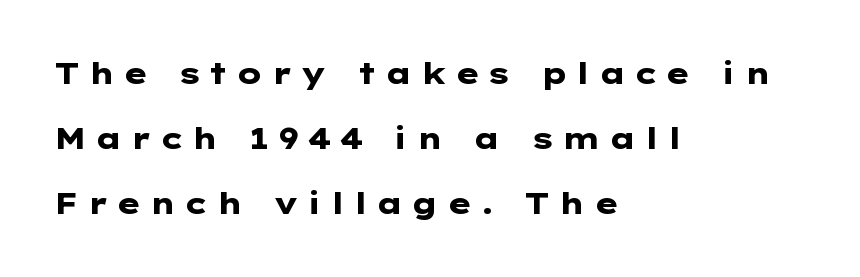
{"serif": "no", "italic": "no", "bold": "yes", "weight": "heavy", "width": "wide", "stroke_contrast": "low", "x_height": "medium", "underline": "no", "align": "left", "line_spacing": "loose", "line_spacing_ratio": 2.17, "letter_spacing": "wide", "letter_spacing_em": 0.25, "glyph_px": 30}
